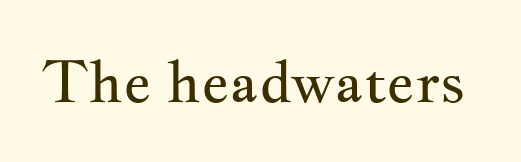
{"serif": "yes", "italic": "no", "bold": "no", "weight": "regular", "width": "wide", "stroke_contrast": "medium", "x_height": "small", "monospaced": "no", "underline": "no", "letter_spacing": "normal", "letter_spacing_em": 0.0, "glyph_px": 58}
